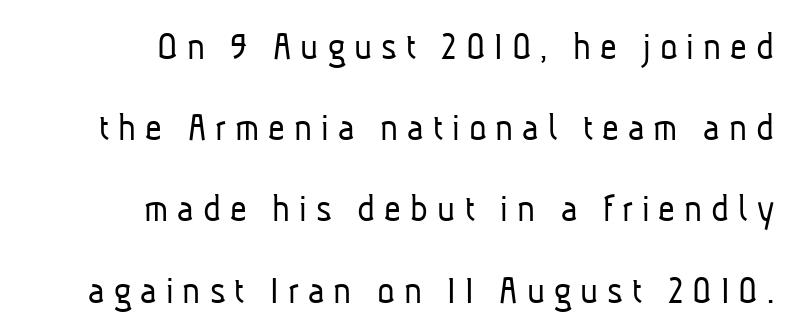
The image shows 41 px light, condensed sans-serif type; set right-aligned, loose line spacing (1.98x), unusually wide letter spacing (+0.22 em), not underlined; low stroke contrast and a medium x-height.
